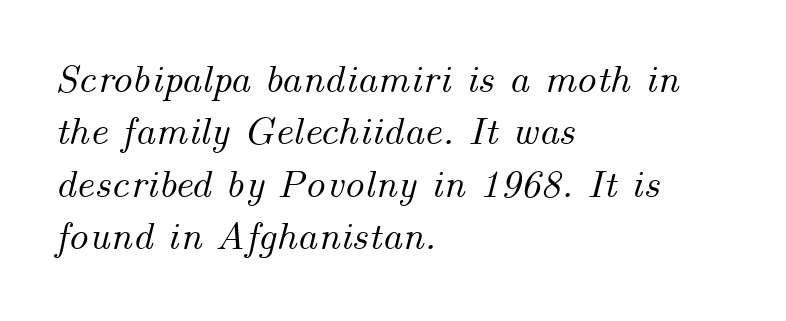
The image shows 40 px text type, italic (leaning right); set left-aligned, normal line spacing (1.31x), normal letter spacing, not underlined; medium stroke contrast and a small x-height.
